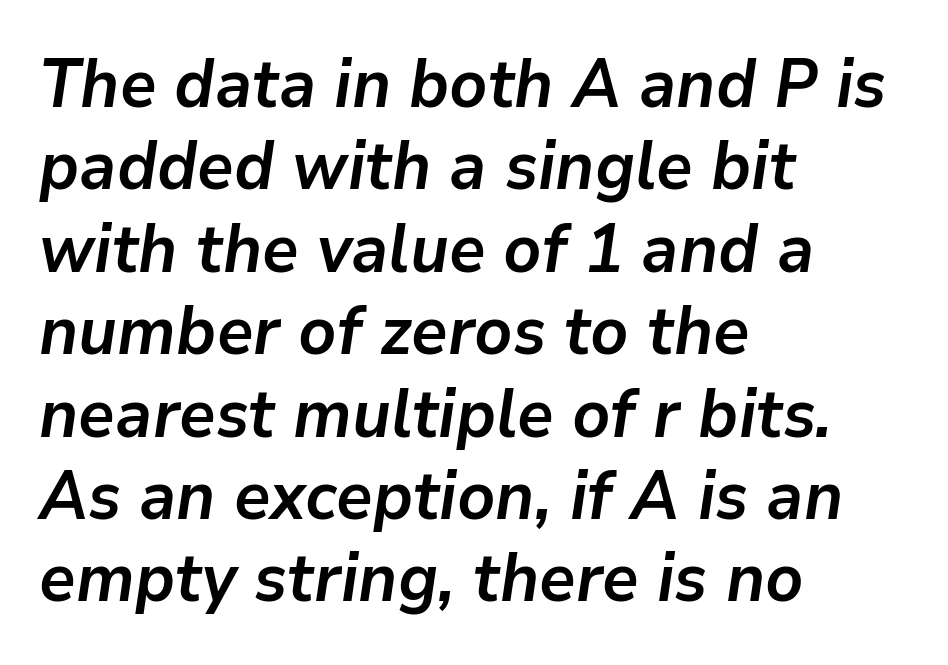
{"italic": "yes", "lean": "right", "slant_degrees": 9, "bold": "yes", "weight": "semibold", "width": "normal", "stroke_contrast": "low", "x_height": "medium", "monospaced": "no", "underline": "no", "align": "left", "line_spacing_ratio": 1.23, "letter_spacing": "normal", "letter_spacing_em": 0.0, "glyph_px": 67}
